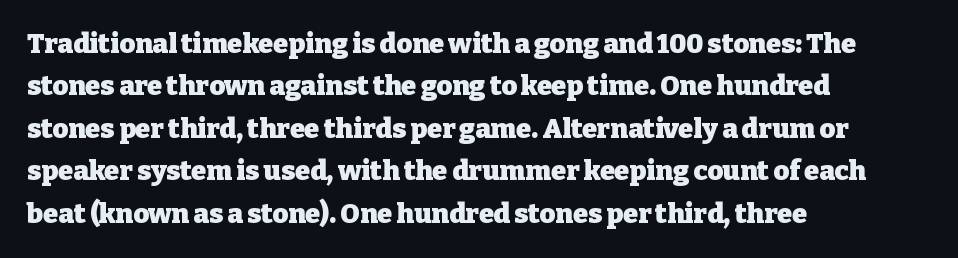
Q: Is the text bold? A: Yes.
Q: Is the text italic (slanted)? A: No, it is upright.
Q: Is the text underlined? A: No.
Q: How is the paragraph aligned? A: Left-aligned.
Q: Is the spacing between letters normal or unusually wide? A: Normal.
Q: Is the spacing between lines tight, normal or loose? A: Normal.
